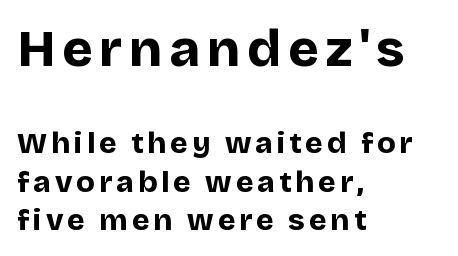
Q: Is the text bold? A: Yes.
Q: Is the text italic (slanted)? A: No, it is upright.
Q: Is the typeface a serif or a sans-serif typeface? A: Sans-serif.
Q: Is the text underlined? A: No.
Q: How is the paragraph aligned? A: Left-aligned.
Q: Is the spacing between lines tight, normal or loose? A: Normal.
Q: Which block of text is set in a larger size, the first (top) or the second (bottom)? A: The first (top) one.
Q: Width (condensed, normal, or wide)? A: Normal.
Q: Stroke contrast? A: Low.
Q: x-height? A: Large.
Q: Monospaced? A: No.
